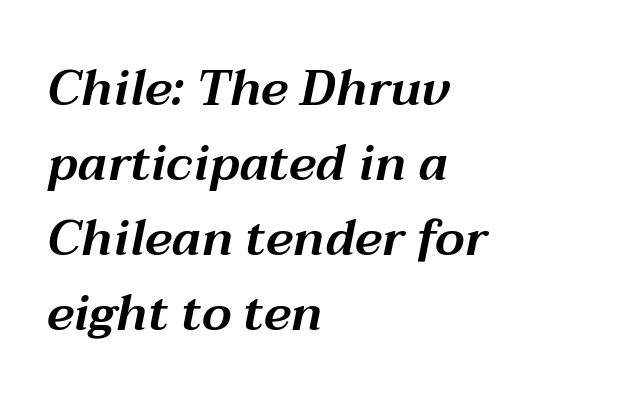
Q: Is the text italic (slanted)? A: Yes, it leans right by about 12 degrees.
Q: Is the text underlined? A: No.
Q: How is the paragraph aligned? A: Left-aligned.
Q: Is the spacing between letters normal or unusually wide? A: Normal.
Q: Is the spacing between lines tight, normal or loose? A: Normal.
Q: Width (condensed, normal, or wide)? A: Wide.
Q: Stroke contrast? A: Medium.
Q: x-height? A: Medium.
Q: Monospaced? A: No.
